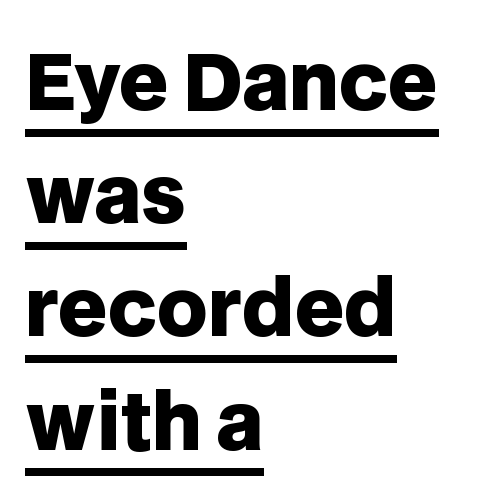
The image shows 77 px heavy sans-serif type, upright; set left-aligned, normal line spacing (1.47x), normal letter spacing, underlined; low stroke contrast and a large x-height.
